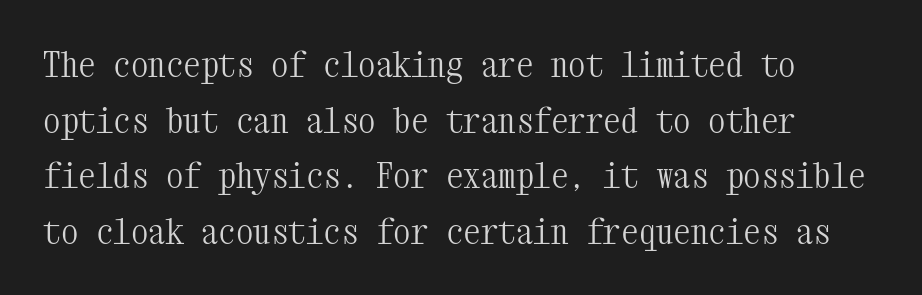
The image shows 35 px light, condensed serif type, upright, monospaced; set normal line spacing (1.59x), normal letter spacing, not underlined; medium stroke contrast and a medium x-height.
